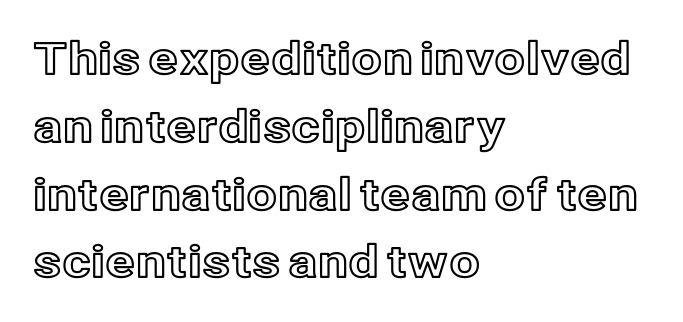
Q: Is the text italic (slanted)? A: No, it is upright.
Q: Is the text underlined? A: No.
Q: How is the paragraph aligned? A: Left-aligned.
Q: Is the spacing between letters normal or unusually wide? A: Normal.
Q: Is the spacing between lines tight, normal or loose? A: Normal.
Q: Width (condensed, normal, or wide)? A: Normal.
Q: x-height? A: Medium.
Q: Monospaced? A: No.
